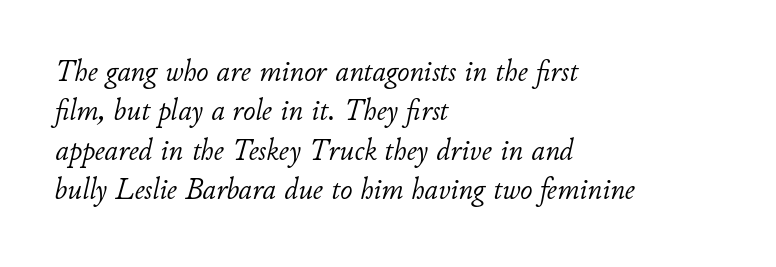
{"italic": "yes", "lean": "right", "slant_degrees": 11, "bold": "no", "weight": "light", "width": "normal", "stroke_contrast": "low", "x_height": "small", "monospaced": "no", "underline": "no", "align": "left", "line_spacing": "normal", "line_spacing_ratio": 1.31, "letter_spacing": "normal", "letter_spacing_em": 0.0, "glyph_px": 30}
